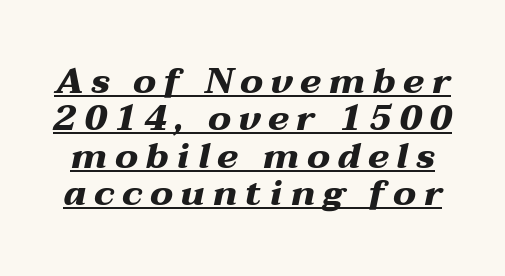
Q: Is the text bold? A: Yes.
Q: Is the text italic (slanted)? A: Yes, it leans right by about 12 degrees.
Q: Is the text underlined? A: Yes.
Q: Is the spacing between letters normal or unusually wide? A: Unusually wide.
Q: Is the spacing between lines tight, normal or loose? A: Tight.
Q: Width (condensed, normal, or wide)? A: Wide.
Q: Stroke contrast? A: Medium.
Q: x-height? A: Medium.
Q: Monospaced? A: No.
